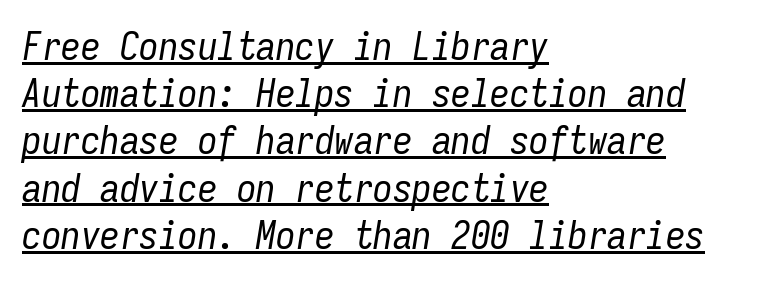
Q: Is the text bold? A: No.
Q: Is the text italic (slanted)? A: Yes, it leans right by about 9 degrees.
Q: Is the text underlined? A: Yes.
Q: How is the paragraph aligned? A: Left-aligned.
Q: Is the spacing between letters normal or unusually wide? A: Normal.
Q: Width (condensed, normal, or wide)? A: Condensed.
Q: Stroke contrast? A: Low.
Q: x-height? A: Medium.
Q: Monospaced? A: Yes.
